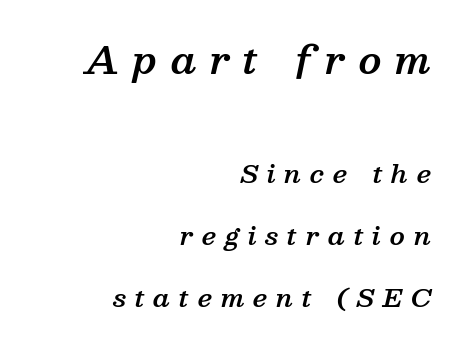
{"serif": "yes", "italic": "yes", "lean": "right", "slant_degrees": 13, "bold": "semi", "weight": "semibold", "width": "normal", "stroke_contrast": "medium", "x_height": "medium", "monospaced": "no", "underline": "no", "align": "right", "line_spacing": "loose", "line_spacing_ratio": 2.48, "letter_spacing": "wide", "letter_spacing_em": 0.35, "larger_block": "first", "size_ratio": 1.52, "glyph_px": 38}
